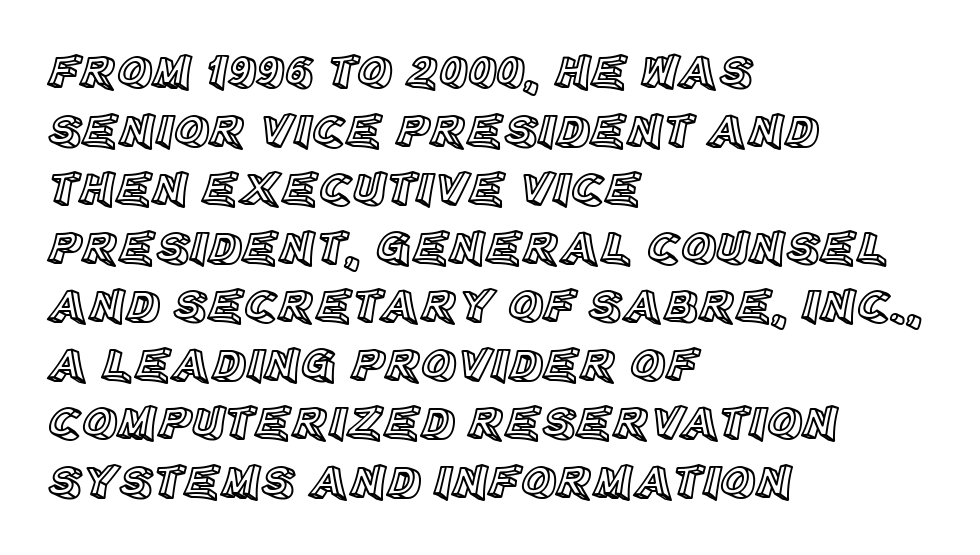
Underlining? Definitely not there. Honestly, the letter spacing is just normal — you wouldn't notice it. If you drew a ruler down the left edge, every line would touch it.
